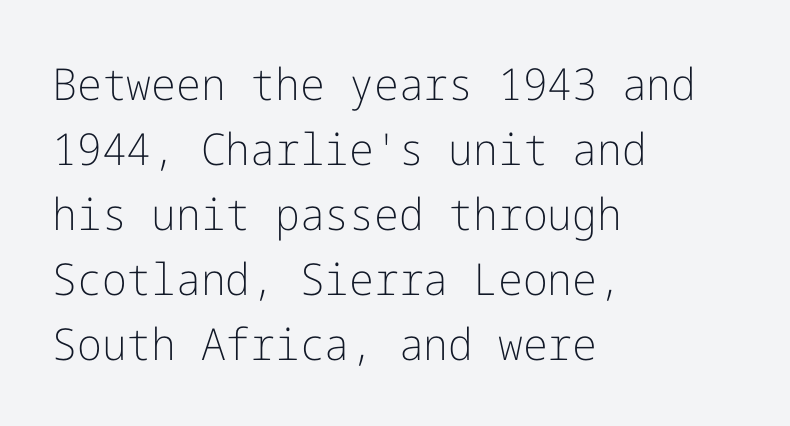
{"serif": "no", "italic": "no", "bold": "no", "weight": "light", "width": "normal", "stroke_contrast": "low", "x_height": "medium", "underline": "no", "align": "left", "line_spacing": "normal", "line_spacing_ratio": 1.48, "letter_spacing": "normal", "letter_spacing_em": 0.0, "glyph_px": 44}
